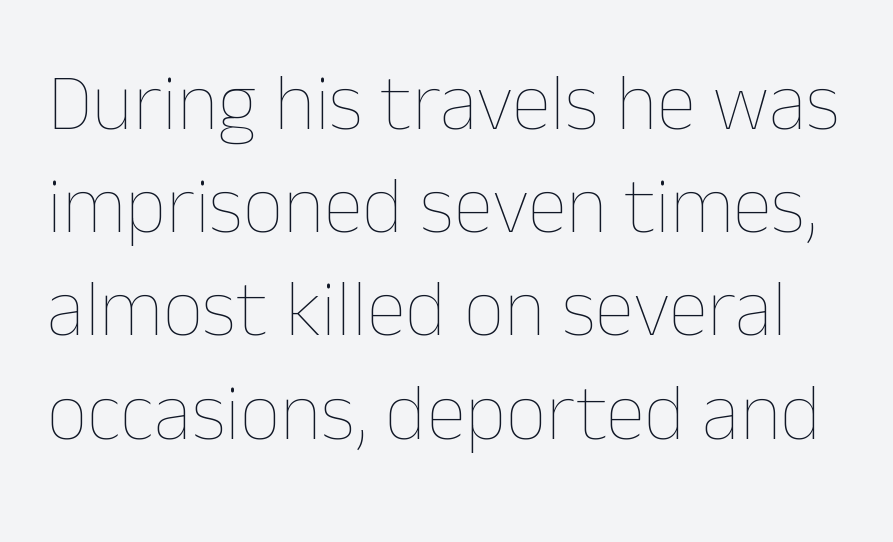
{"italic": "no", "bold": "no", "weight": "thin", "width": "normal", "stroke_contrast": "low", "x_height": "medium", "monospaced": "no", "underline": "no", "line_spacing": "normal", "line_spacing_ratio": 1.29, "letter_spacing": "normal", "letter_spacing_em": 0.0, "glyph_px": 80}
